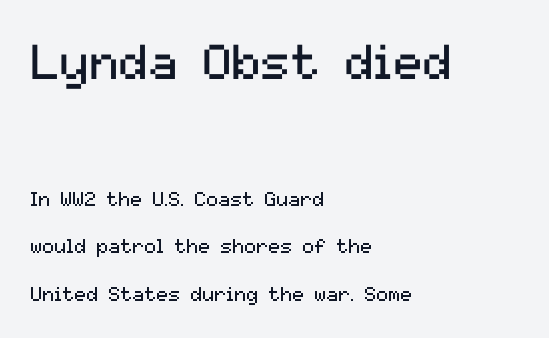
Q: Is the text bold? A: No.
Q: Is the text italic (slanted)? A: No, it is upright.
Q: Is the typeface a serif or a sans-serif typeface? A: Sans-serif.
Q: Is the text underlined? A: No.
Q: How is the paragraph aligned? A: Left-aligned.
Q: Is the spacing between letters normal or unusually wide? A: Normal.
Q: Is the spacing between lines tight, normal or loose? A: Loose.
Q: Which block of text is set in a larger size, the first (top) or the second (bottom)? A: The first (top) one.
Q: Width (condensed, normal, or wide)? A: Normal.
Q: Stroke contrast? A: Medium.
Q: x-height? A: Medium.
Q: Monospaced? A: No.
